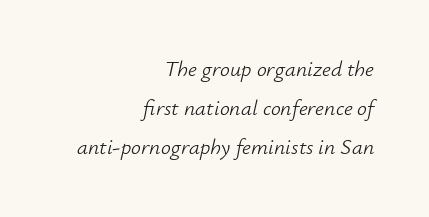
{"italic": "yes", "lean": "right", "slant_degrees": 12, "bold": "no", "underline": "no", "align": "right", "line_spacing_ratio": 1.78, "letter_spacing": "normal", "letter_spacing_em": 0.0, "glyph_px": 22}
